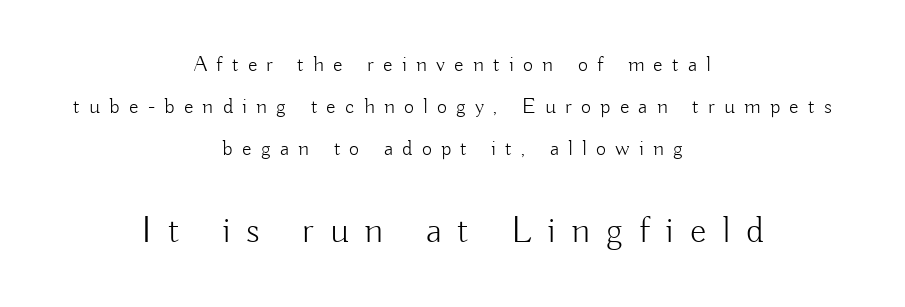
Q: Is the text bold? A: No.
Q: Is the text italic (slanted)? A: No, it is upright.
Q: Is the typeface a serif or a sans-serif typeface? A: Sans-serif.
Q: Is the text underlined? A: No.
Q: How is the paragraph aligned? A: Centered.
Q: Is the spacing between letters normal or unusually wide? A: Unusually wide.
Q: Is the spacing between lines tight, normal or loose? A: Loose.
Q: Which block of text is set in a larger size, the first (top) or the second (bottom)? A: The second (bottom) one.
Q: Width (condensed, normal, or wide)? A: Normal.
Q: Stroke contrast? A: Low.
Q: x-height? A: Small.
Q: Monospaced? A: No.
